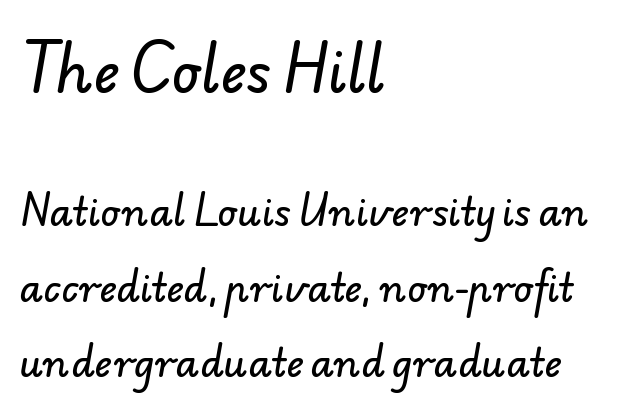
The image shows 57 px sans-serif type; set left-aligned, loose line spacing (1.98x), normal letter spacing, not underlined; the first (top) block is 1.5x larger; low stroke contrast and a small x-height.
